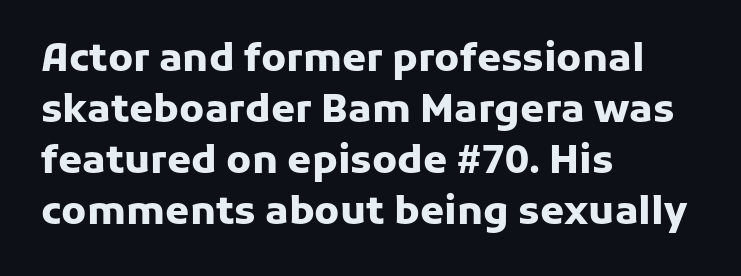
{"serif": "no", "italic": "no", "bold": "yes", "weight": "heavy", "width": "normal", "stroke_contrast": "low", "x_height": "medium", "monospaced": "no", "underline": "no", "align": "left", "line_spacing": "normal", "line_spacing_ratio": 1.31, "letter_spacing": "normal", "letter_spacing_em": 0.0, "glyph_px": 39}
